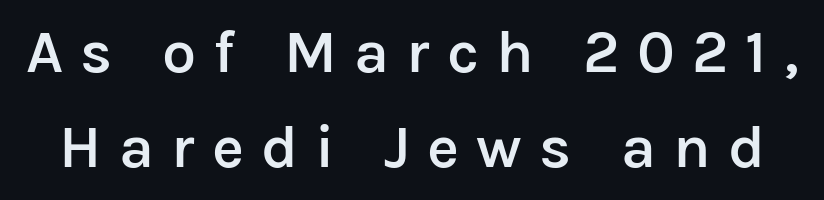
The image shows 61 px semibold sans-serif type, upright; set normal line spacing (1.56x), unusually wide letter spacing (+0.28 em), not underlined; low stroke contrast and a medium x-height.
